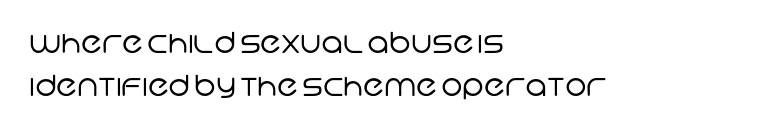
{"serif": "no", "bold": "no", "weight": "regular", "width": "normal", "stroke_contrast": "low", "x_height": "large", "monospaced": "no", "underline": "no", "align": "left", "line_spacing": "normal", "line_spacing_ratio": 1.47, "letter_spacing": "normal", "letter_spacing_em": 0.0, "glyph_px": 29}
